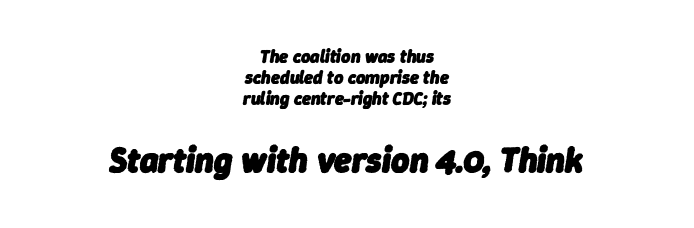
Q: Is the text bold? A: Yes.
Q: Is the text italic (slanted)? A: Yes, it leans right by about 9 degrees.
Q: Is the text underlined? A: No.
Q: How is the paragraph aligned? A: Centered.
Q: Is the spacing between letters normal or unusually wide? A: Normal.
Q: Which block of text is set in a larger size, the first (top) or the second (bottom)? A: The second (bottom) one.
Q: Width (condensed, normal, or wide)? A: Normal.
Q: Stroke contrast? A: Low.
Q: x-height? A: Medium.
Q: Monospaced? A: No.
